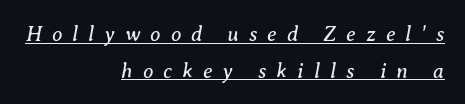
The weight tops out at a normal text grade. Spacing between characters has been opened up far beyond the box default. Style check: oblique. Reading down the block, your eye finds every line finishing at a fixed right position.
